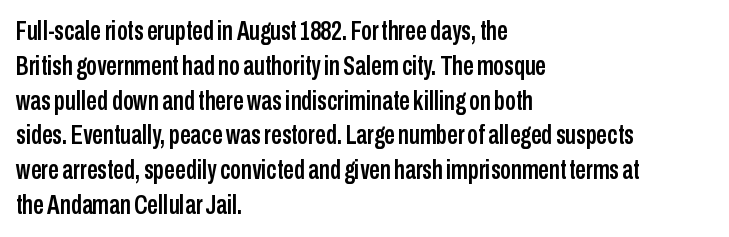
The image shows 27 px text type, upright; set left-aligned, normal line spacing (1.29x), normal letter spacing, not underlined.
